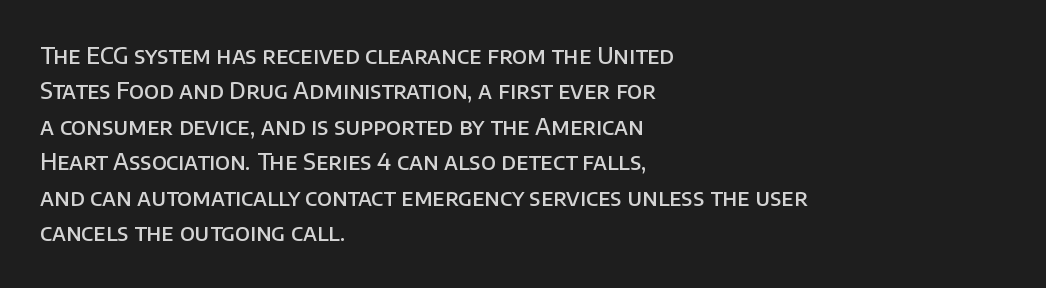
A bit beefed up — I'd call it semibold rather than bold. Upright lettering throughout. Students, observe: this is what conventionally led text looks like. The typesetter chose a ragged-right arrangement here. The rendering keeps characters at their native spacing. Only glyphs here, with clear space below each row.
